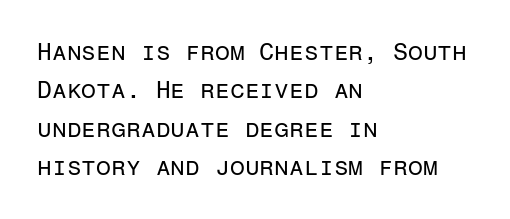
Q: Is the text bold? A: No.
Q: Is the text italic (slanted)? A: No, it is upright.
Q: Is the text underlined? A: No.
Q: How is the paragraph aligned? A: Left-aligned.
Q: Is the spacing between letters normal or unusually wide? A: Normal.
Q: Is the spacing between lines tight, normal or loose? A: Normal.
